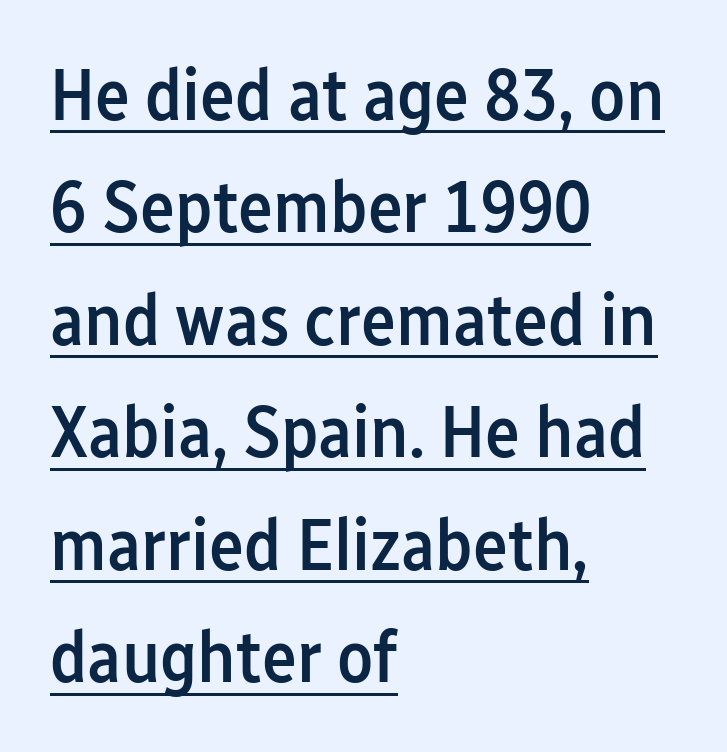
The image shows 74 px semibold, condensed sans-serif type, upright; set left-aligned, normal line spacing (1.52x), normal letter spacing, underlined; low stroke contrast and a medium x-height.
